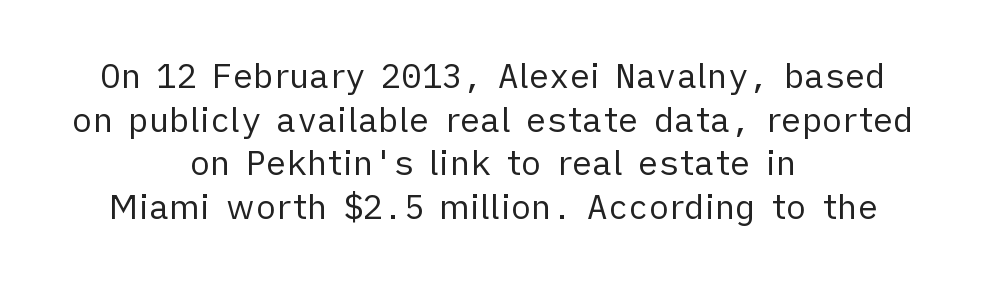
Q: Is the text bold? A: No.
Q: Is the text italic (slanted)? A: No, it is upright.
Q: Is the typeface a serif or a sans-serif typeface? A: Sans-serif.
Q: Is the text underlined? A: No.
Q: How is the paragraph aligned? A: Centered.
Q: Is the spacing between letters normal or unusually wide? A: Normal.
Q: Is the spacing between lines tight, normal or loose? A: Normal.
Q: Width (condensed, normal, or wide)? A: Normal.
Q: Stroke contrast? A: Low.
Q: x-height? A: Medium.
Q: Monospaced? A: No.
